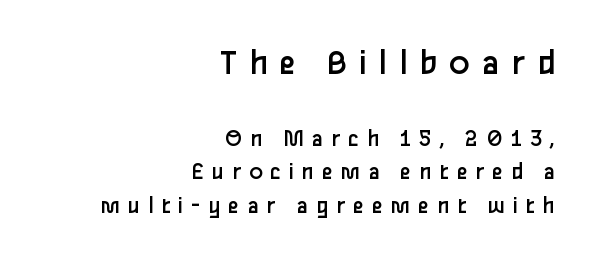
Vertically, the passage feels balanced, rows spaced as you'd expect. Casual observation: everything's shoved over to the right. Characters follow at a spacing far wider than the type designer built in. Character widths vary here, with narrow letters taking less room than wide ones. Grotesque or geometric, the face here clearly has no serifs.
